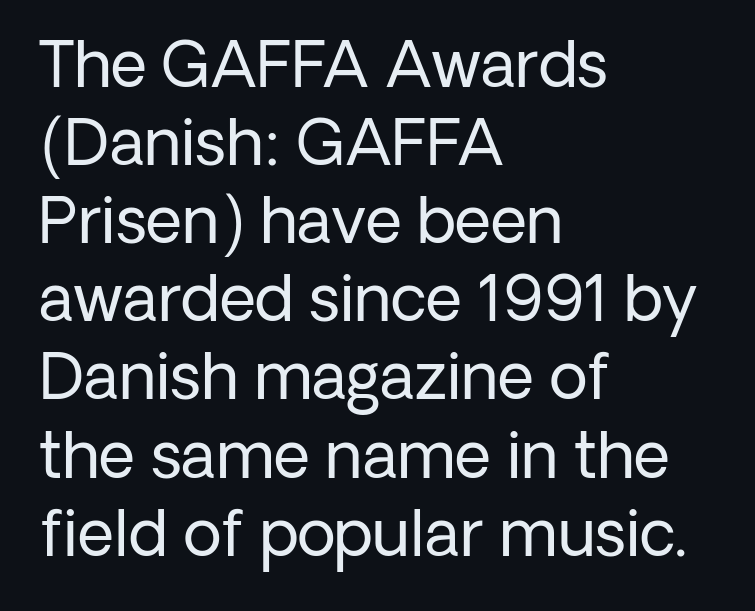
The image shows 63 px regular-weight sans-serif type, upright; set left-aligned, line spacing 1.24x, normal letter spacing, not underlined; low stroke contrast and a medium x-height.
